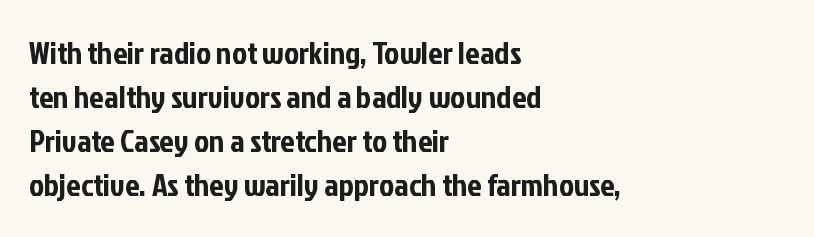
Whoever set this chose a conventional vertical rhythm. Characters remain perfectly vertical along every line. The text was rendered using a sans face with plain stroke endings. If you drew a ruler down the left edge, every line would touch it.
